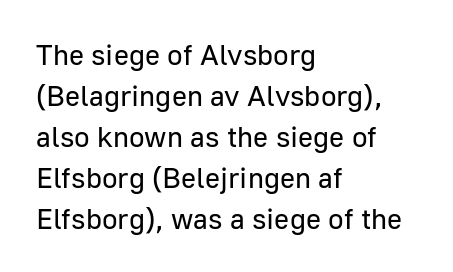
Stroke mass is kept to a normal reading level or below. Summary of vertical rhythm: regular, with standard interline spacing. The letterforms sit shoulder to shoulder at normal distance. Do the characters align in a grid? No, the font is proportional. Unlike a traditional serif, this face leaves its strokes unadorned. Italic? Not at all — the glyphs are vertical.
